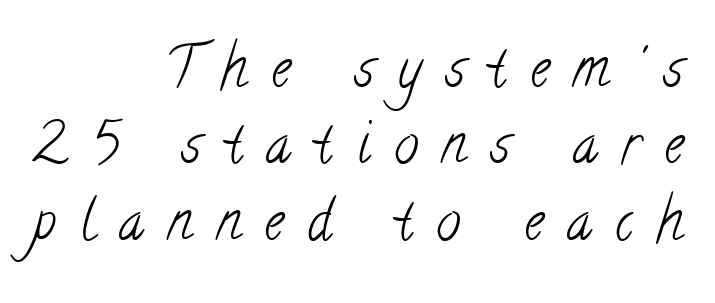
{"bold": "no", "weight": "light", "width": "condensed", "stroke_contrast": "low", "x_height": "small", "monospaced": "no", "underline": "no", "align": "right", "line_spacing": "normal", "line_spacing_ratio": 1.39, "letter_spacing": "wide", "letter_spacing_em": 0.43, "glyph_px": 55}
